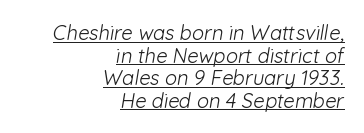
The image shows 20 px text type; set right-aligned, tight line spacing (1.13x), normal letter spacing, underlined.
